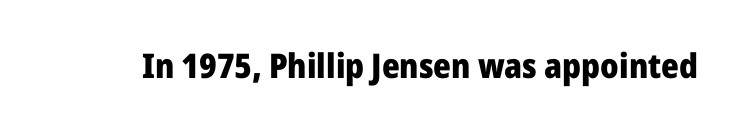
Q: Is the text bold? A: Yes.
Q: Is the text italic (slanted)? A: No, it is upright.
Q: Is the typeface a serif or a sans-serif typeface? A: Sans-serif.
Q: Is the text underlined? A: No.
Q: Is the spacing between letters normal or unusually wide? A: Normal.
Q: Width (condensed, normal, or wide)? A: Normal.
Q: Stroke contrast? A: Low.
Q: x-height? A: Medium.
Q: Monospaced? A: No.
